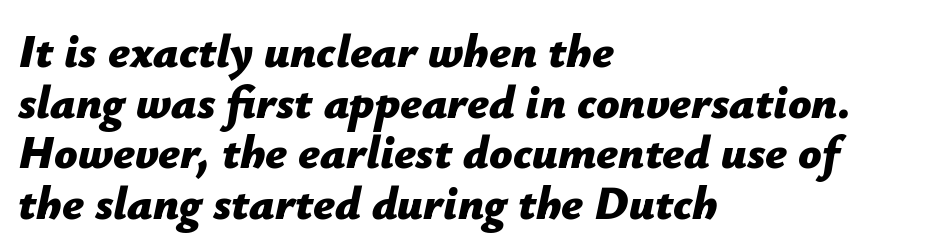
The image shows 46 px bold type, italic (leaning right); set left-aligned, tight line spacing (1.1x), normal letter spacing, not underlined; low stroke contrast and a medium x-height.
